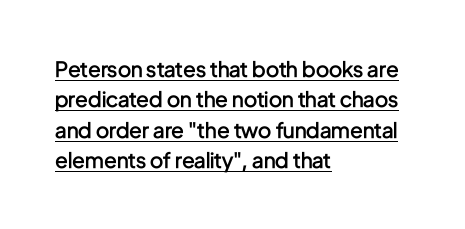
The image shows 21 px text type, upright; set left-aligned, normal line spacing (1.45x), normal letter spacing, underlined.
